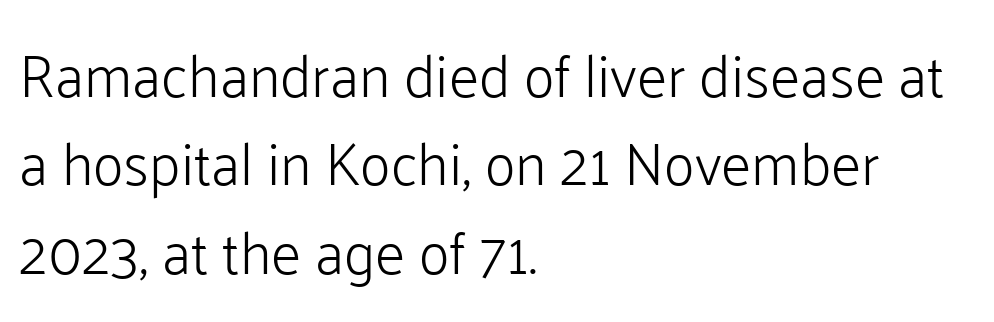
{"serif": "no", "italic": "no", "bold": "no", "weight": "light", "width": "normal", "stroke_contrast": "low", "x_height": "medium", "monospaced": "no", "underline": "no", "align": "left", "line_spacing": "normal", "line_spacing_ratio": 1.5, "letter_spacing": "normal", "letter_spacing_em": 0.0, "glyph_px": 59}
